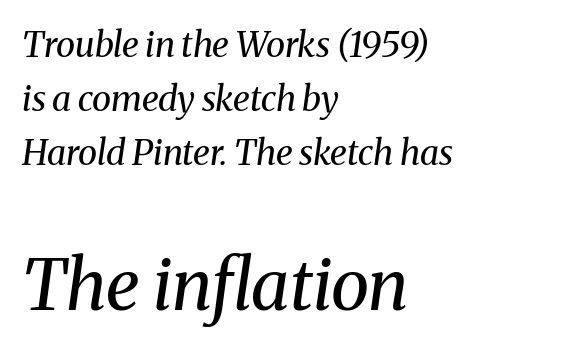
{"serif": "yes", "italic": "yes", "lean": "right", "slant_degrees": 8, "bold": "no", "weight": "regular", "width": "normal", "stroke_contrast": "medium", "x_height": "medium", "monospaced": "no", "underline": "no", "align": "left", "line_spacing": "normal", "line_spacing_ratio": 1.55, "letter_spacing": "normal", "letter_spacing_em": 0.0, "larger_block": "second", "size_ratio": 2.0, "glyph_px": 70}
